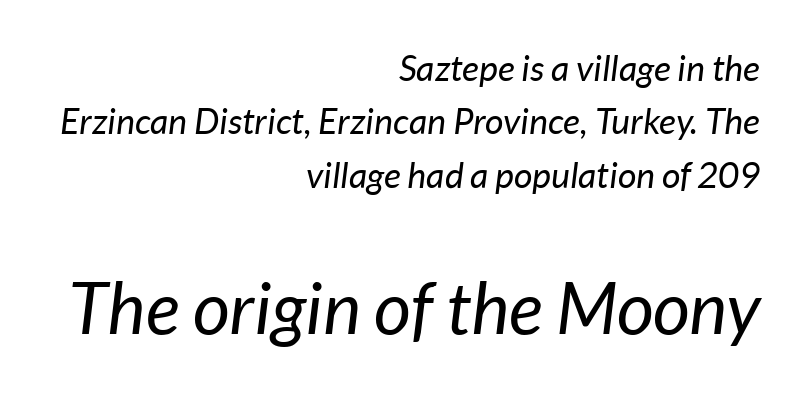
Q: Is the text bold? A: No.
Q: Is the text italic (slanted)? A: Yes, it leans right by about 7 degrees.
Q: Is the text underlined? A: No.
Q: How is the paragraph aligned? A: Right-aligned.
Q: Is the spacing between letters normal or unusually wide? A: Normal.
Q: Is the spacing between lines tight, normal or loose? A: Normal.
Q: Which block of text is set in a larger size, the first (top) or the second (bottom)? A: The second (bottom) one.
Q: Width (condensed, normal, or wide)? A: Normal.
Q: Stroke contrast? A: Low.
Q: x-height? A: Medium.
Q: Monospaced? A: No.
